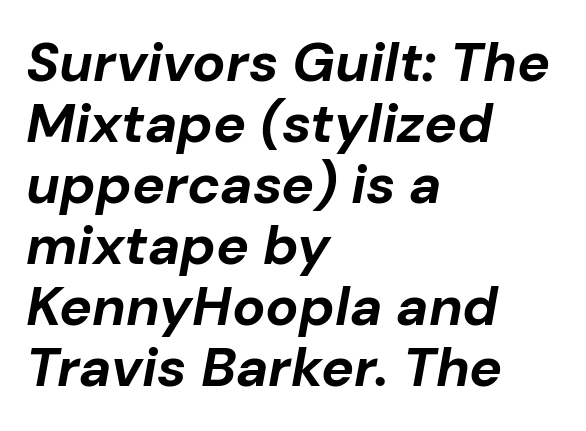
Layout note: lines flush left. The foot of each line stays bare and open. Nothing unusual about the tracking: characters are spaced as the font intends. This sample uses an oblique cut, with every glyph tilted off the vertical. Heavy, bold letterforms.
